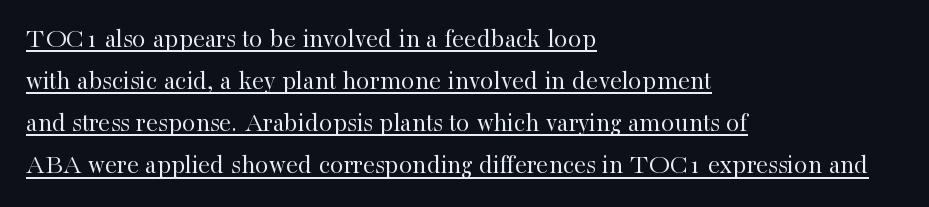
{"italic": "no", "bold": "no", "underline": "yes", "align": "left", "line_spacing": "normal", "line_spacing_ratio": 1.56, "letter_spacing": "normal", "letter_spacing_em": 0.0, "glyph_px": 27}
